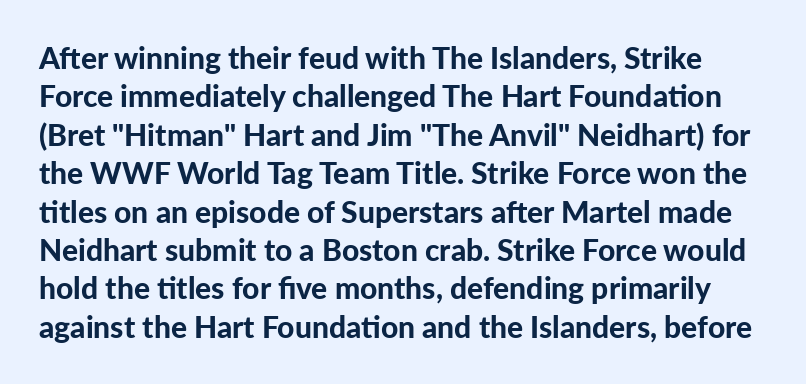
Caption: bold face, heavy strokes. Short note: letters normally spaced. Spacing verdict: proportional, widths tailored to each character. Any mark beneath the type? The region is blank. This sample keeps an unexceptional amount of space between lines. Style check: upright.
